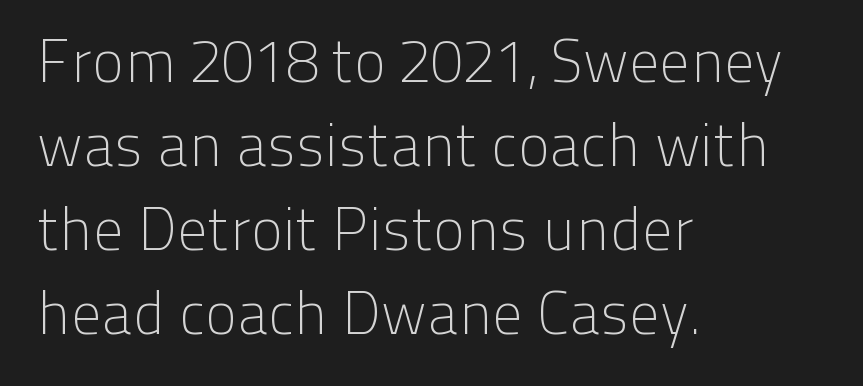
The typeface has the unassuming heft of standard copy or less. Students, note that the glyphs here touch the page at normal intervals. The glyphs are unaccompanied by any horizontal stroke below them. Nothing sits at the stroke ends, so this counts as sans-serif.
